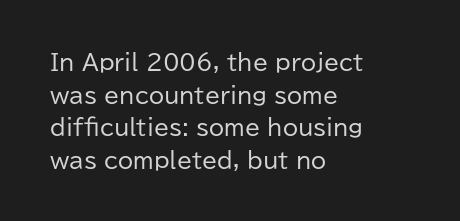
Rows of type keep a routine distance in the vertical direction. The space beneath each line is pristine and unruled. Which margin do the lines hug? The left one — the right edge is uneven. The letterforms sit shoulder to shoulder at normal distance.
